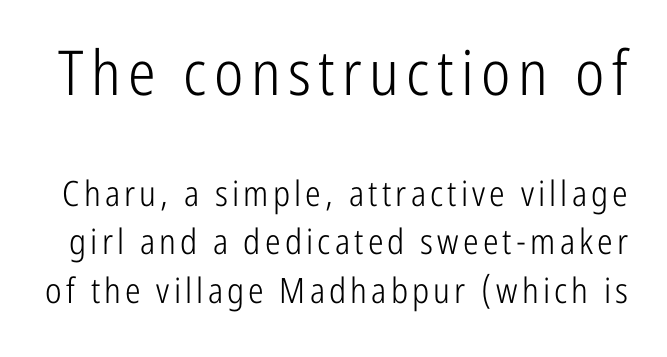
The image shows 62 px light, condensed sans-serif type, upright; set normal line spacing (1.38x), not underlined; the first (top) block is 1.77x larger; low stroke contrast and a medium x-height.
